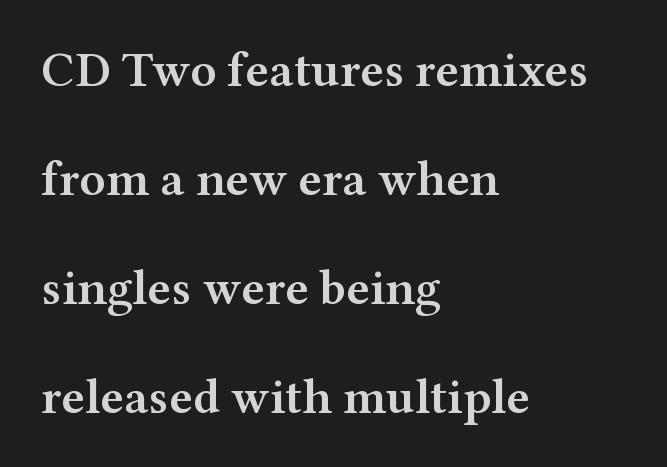
The image shows 50 px semibold, wide serif type, upright; set left-aligned, loose line spacing (2.18x), normal letter spacing, not underlined; medium stroke contrast and a medium x-height.
